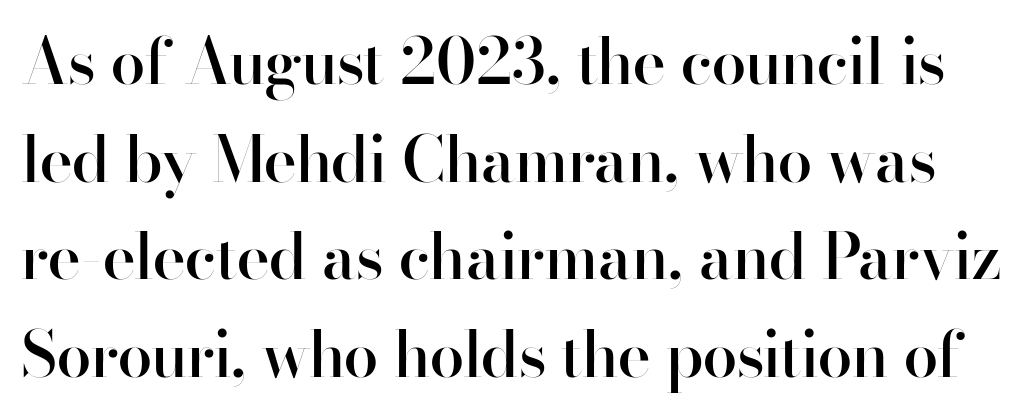
{"serif": "no", "italic": "no", "bold": "semi", "weight": "semibold", "width": "normal", "stroke_contrast": "high", "x_height": "small", "monospaced": "no", "underline": "no", "line_spacing": "normal", "line_spacing_ratio": 1.55, "letter_spacing": "normal", "letter_spacing_em": 0.0, "glyph_px": 63}
